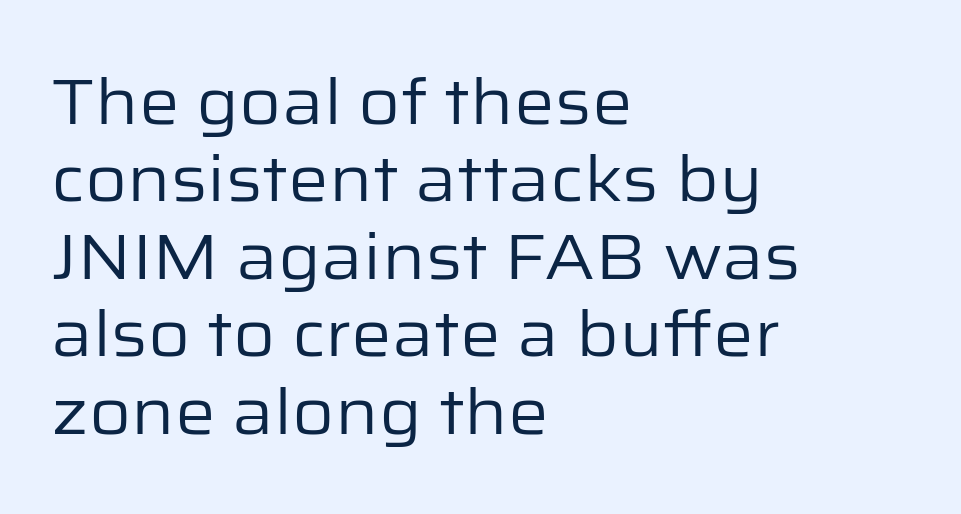
The image shows 64 px regular-weight sans-serif type, upright; set left-aligned, line spacing 1.21x, normal letter spacing, not underlined; low stroke contrast and a medium x-height.
